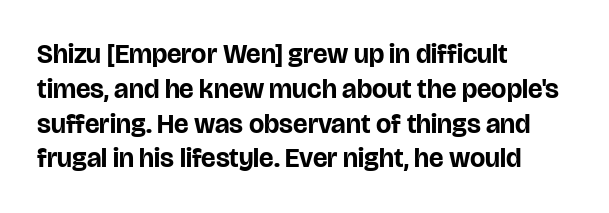
The image shows 27 px bold type, upright; set left-aligned, normal line spacing (1.29x), normal letter spacing, not underlined.
